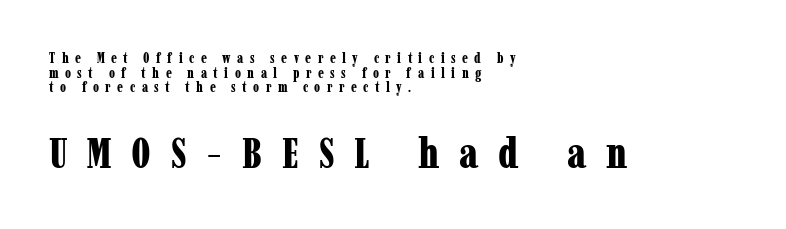
The image shows 43 px bold, condensed serif type, upright; set left-aligned, tight line spacing (1.04x), unusually wide letter spacing (+0.46 em), not underlined; the second (bottom) block is 3.07x larger; low stroke contrast and a medium x-height.
